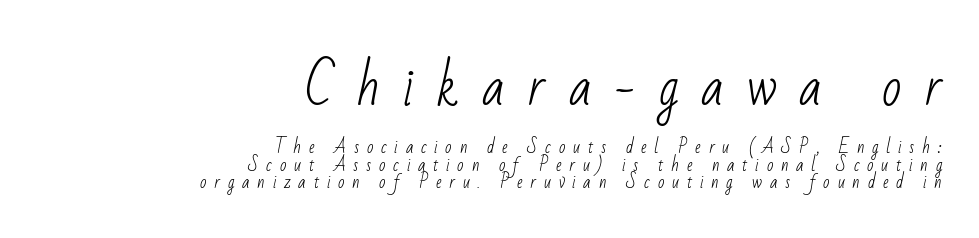
Q: Is the text bold? A: No.
Q: Is the typeface a serif or a sans-serif typeface? A: Sans-serif.
Q: Is the text underlined? A: No.
Q: How is the paragraph aligned? A: Right-aligned.
Q: Is the spacing between letters normal or unusually wide? A: Unusually wide.
Q: Is the spacing between lines tight, normal or loose? A: Tight.
Q: Which block of text is set in a larger size, the first (top) or the second (bottom)? A: The first (top) one.
Q: Width (condensed, normal, or wide)? A: Condensed.
Q: Stroke contrast? A: Low.
Q: x-height? A: Small.
Q: Monospaced? A: No.
